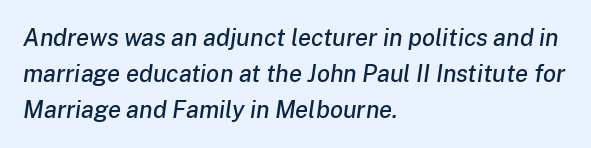
The image shows 24 px text type, italic (leaning right); set left-aligned, normal line spacing (1.51x), normal letter spacing, not underlined.
